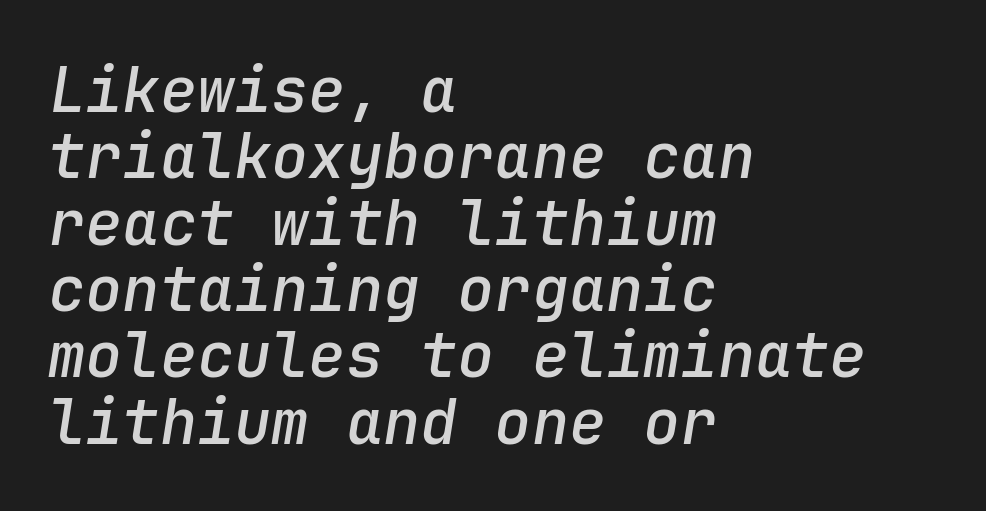
{"italic": "yes", "lean": "right", "slant_degrees": 9, "bold": "semi", "weight": "semibold", "width": "normal", "stroke_contrast": "low", "x_height": "medium", "monospaced": "yes", "underline": "no", "align": "left", "line_spacing": "tight", "line_spacing_ratio": 1.07, "letter_spacing": "normal", "letter_spacing_em": 0.0, "glyph_px": 62}
